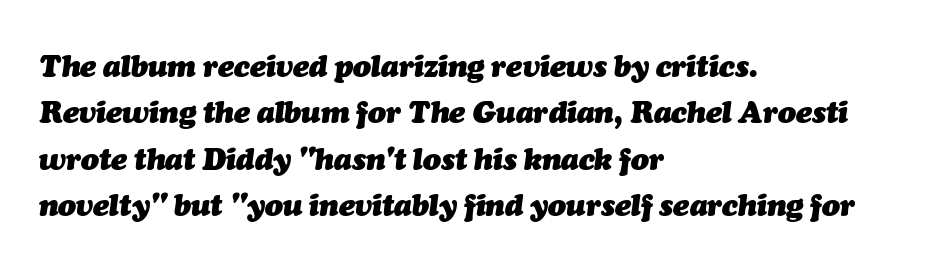
{"italic": "yes", "lean": "right", "slant_degrees": 7, "bold": "yes", "weight": "heavy", "width": "normal", "stroke_contrast": "medium", "x_height": "medium", "monospaced": "no", "underline": "no", "align": "left", "line_spacing": "normal", "line_spacing_ratio": 1.55, "letter_spacing": "normal", "letter_spacing_em": 0.0, "glyph_px": 30}
